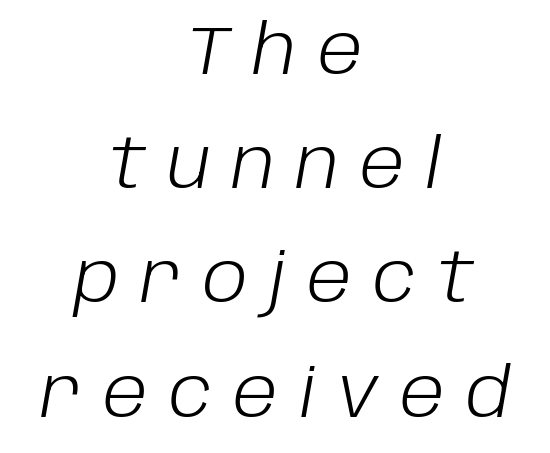
Interline gaps are of average width in this sample. Yep, that's italic — everything's leaning. Does extra space separate the letters? Yes, quite a lot of it. Each stroke keeps to a modest, everyday thickness or less.
